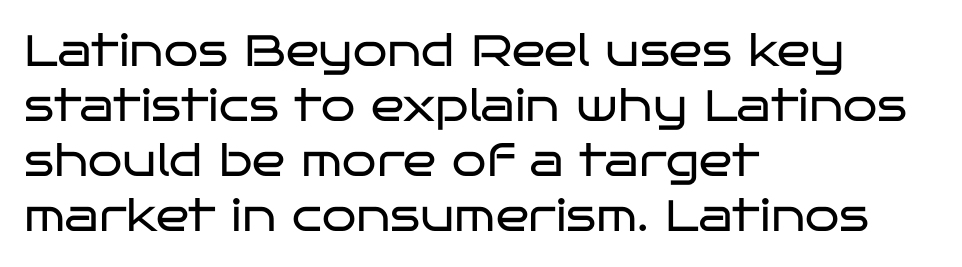
The image shows 44 px regular-weight, wide sans-serif type, upright; set left-aligned, normal line spacing (1.25x), normal letter spacing, not underlined; low stroke contrast and a large x-height.
